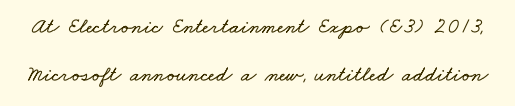
Q: Is the text underlined? A: No.
Q: Is the spacing between letters normal or unusually wide? A: Normal.
Q: Is the spacing between lines tight, normal or loose? A: Loose.
